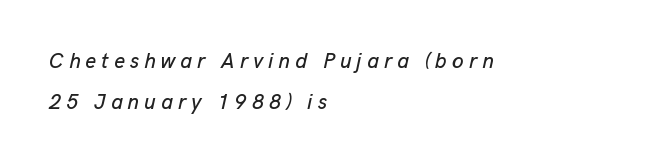
Q: Is the text italic (slanted)? A: Yes, it leans right by about 13 degrees.
Q: Is the text underlined? A: No.
Q: How is the paragraph aligned? A: Left-aligned.
Q: Is the spacing between letters normal or unusually wide? A: Unusually wide.
Q: Is the spacing between lines tight, normal or loose? A: Loose.
